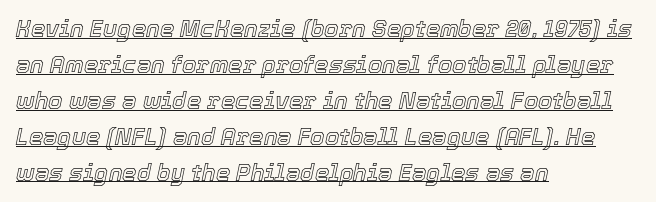
Each new line begins a customary step beneath the previous one. The passage shown is underscored from start to finish. Caption: multi-line text, flush left, ragged right. Tracking value appears to be zero — textbook default spacing. Yep, that's italic — everything's leaning.
